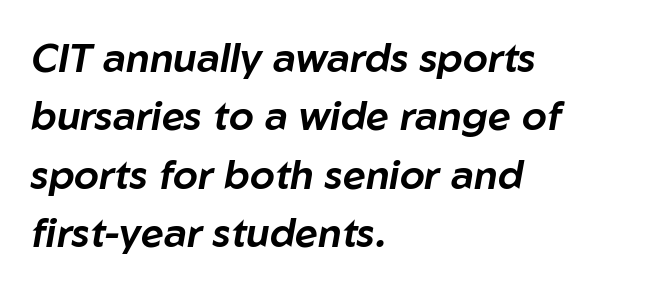
Q: Is the text italic (slanted)? A: Yes, it leans right by about 10 degrees.
Q: Is the text underlined? A: No.
Q: How is the paragraph aligned? A: Left-aligned.
Q: Is the spacing between letters normal or unusually wide? A: Normal.
Q: Is the spacing between lines tight, normal or loose? A: Normal.
Q: Width (condensed, normal, or wide)? A: Normal.
Q: Stroke contrast? A: Low.
Q: x-height? A: Medium.
Q: Monospaced? A: No.
